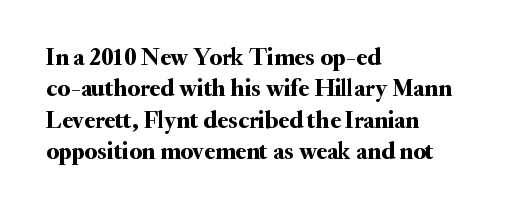
{"italic": "no", "underline": "no", "align": "left", "line_spacing": "normal", "line_spacing_ratio": 1.26, "letter_spacing": "normal", "letter_spacing_em": 0.0, "glyph_px": 25}
